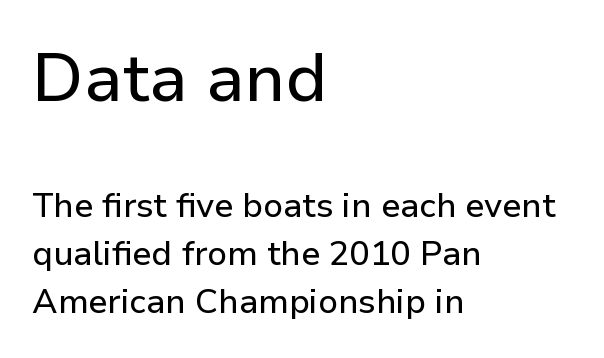
{"serif": "no", "italic": "no", "width": "normal", "stroke_contrast": "low", "x_height": "medium", "monospaced": "no", "underline": "no", "align": "left", "line_spacing": "normal", "line_spacing_ratio": 1.41, "letter_spacing": "normal", "letter_spacing_em": 0.0, "larger_block": "first", "size_ratio": 2.0, "glyph_px": 68}
